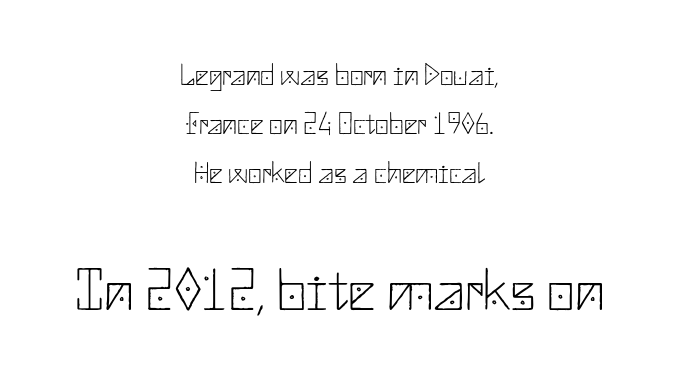
Tall strokes in this sample are plumb rather than angled. No extra tracking has been applied to these lines. The designer left line spacing at the default. Centered paragraph, ragged on both sides.
